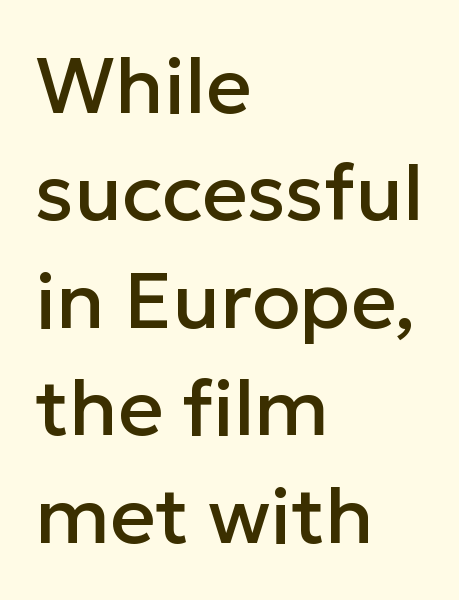
{"serif": "no", "italic": "no", "width": "normal", "stroke_contrast": "low", "x_height": "medium", "monospaced": "no", "underline": "no", "align": "left", "line_spacing": "normal", "line_spacing_ratio": 1.36, "letter_spacing": "normal", "letter_spacing_em": 0.0, "glyph_px": 79}
